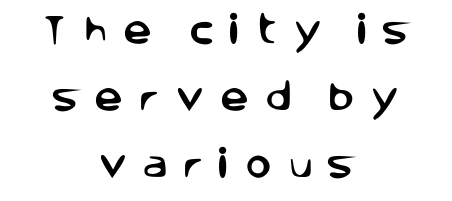
Q: Is the text italic (slanted)? A: No, it is upright.
Q: Is the typeface a serif or a sans-serif typeface? A: Sans-serif.
Q: Is the text underlined? A: No.
Q: How is the paragraph aligned? A: Centered.
Q: Is the spacing between letters normal or unusually wide? A: Unusually wide.
Q: Is the spacing between lines tight, normal or loose? A: Loose.
Q: Width (condensed, normal, or wide)? A: Normal.
Q: Stroke contrast? A: Low.
Q: x-height? A: Large.
Q: Monospaced? A: No.
